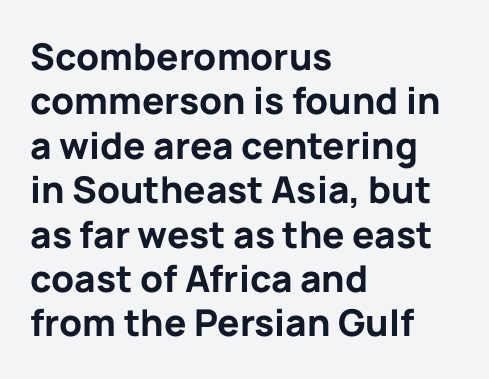
The image shows 37 px bold sans-serif type, upright; set left-aligned, line spacing 1.2x, normal letter spacing, not underlined; low stroke contrast and a medium x-height.
